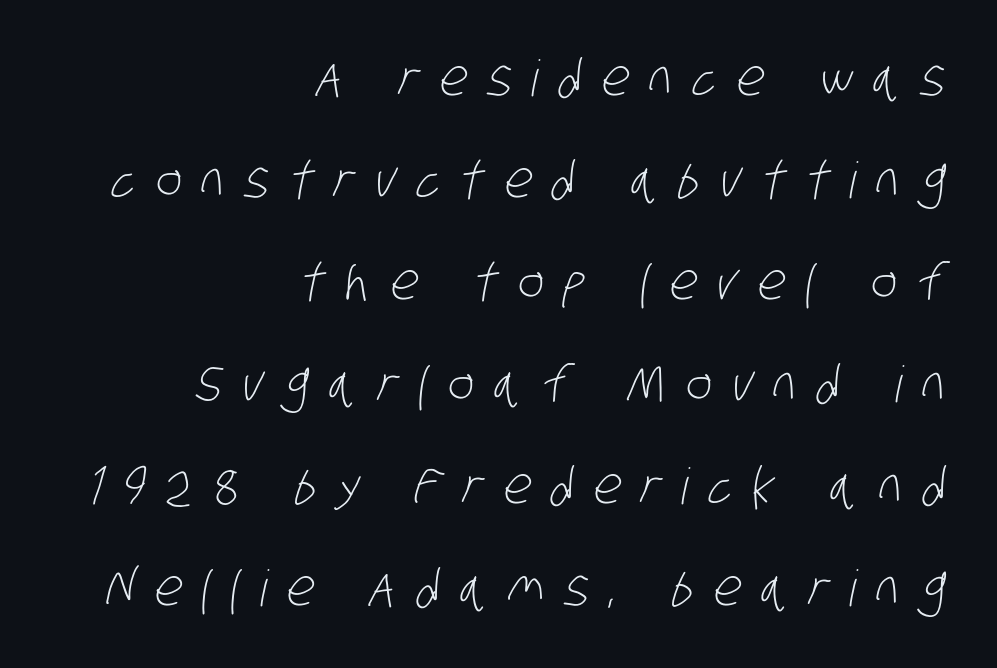
{"serif": "no", "bold": "no", "weight": "light", "width": "condensed", "stroke_contrast": "low", "x_height": "large", "monospaced": "no", "underline": "no", "align": "right", "line_spacing": "loose", "line_spacing_ratio": 2.04, "letter_spacing": "wide", "letter_spacing_em": 0.4, "glyph_px": 50}
